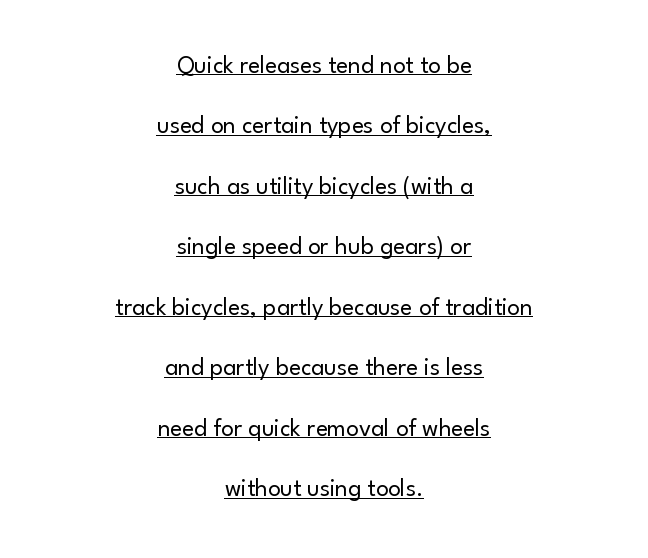
{"italic": "no", "bold": "no", "underline": "yes", "align": "center", "line_spacing": "loose", "line_spacing_ratio": 2.42, "letter_spacing": "normal", "letter_spacing_em": 0.0, "glyph_px": 25}
